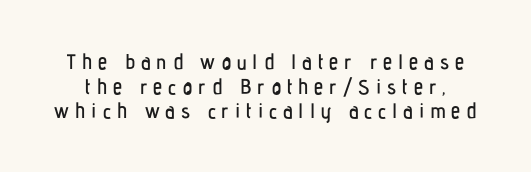
Q: Is the text italic (slanted)? A: No, it is upright.
Q: Is the text underlined? A: No.
Q: Is the spacing between letters normal or unusually wide? A: Unusually wide.
